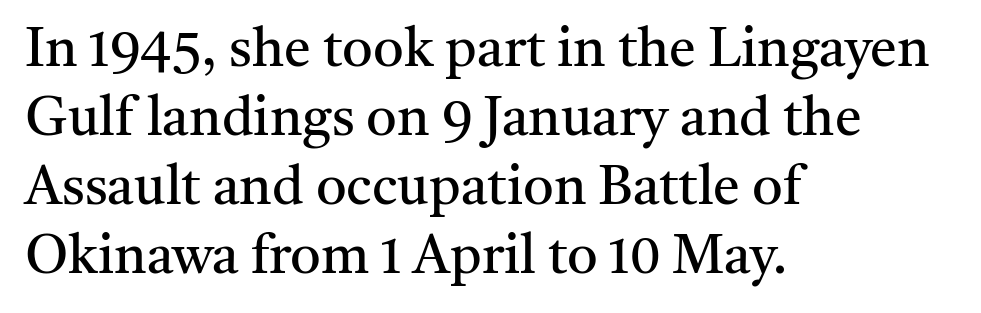
The image shows 54 px regular-weight serif type, upright; set left-aligned, normal line spacing (1.28x), normal letter spacing, not underlined; medium stroke contrast and a medium x-height.
